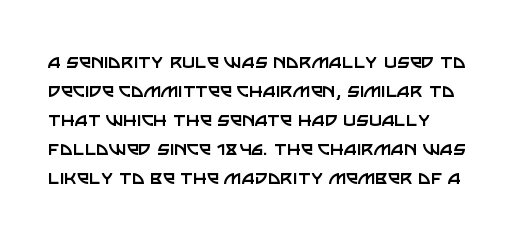
The image shows 22 px text type, upright; set normal line spacing (1.32x), normal letter spacing, not underlined.
